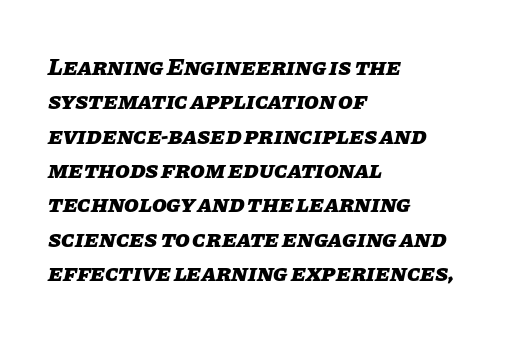
Q: Is the text bold? A: Yes.
Q: Is the text italic (slanted)? A: Yes, it leans right by about 11 degrees.
Q: Is the text underlined? A: No.
Q: How is the paragraph aligned? A: Left-aligned.
Q: Is the spacing between letters normal or unusually wide? A: Normal.
Q: Is the spacing between lines tight, normal or loose? A: Normal.
